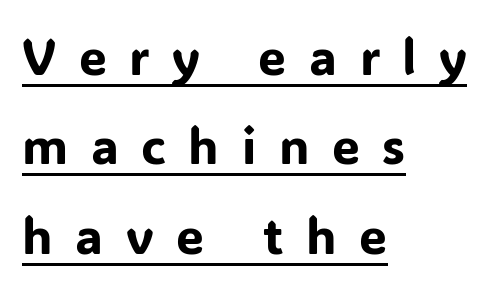
{"serif": "no", "italic": "no", "width": "normal", "stroke_contrast": "low", "x_height": "medium", "monospaced": "no", "underline": "yes", "align": "left", "line_spacing_ratio": 1.79, "letter_spacing": "wide", "letter_spacing_em": 0.45, "glyph_px": 50}
